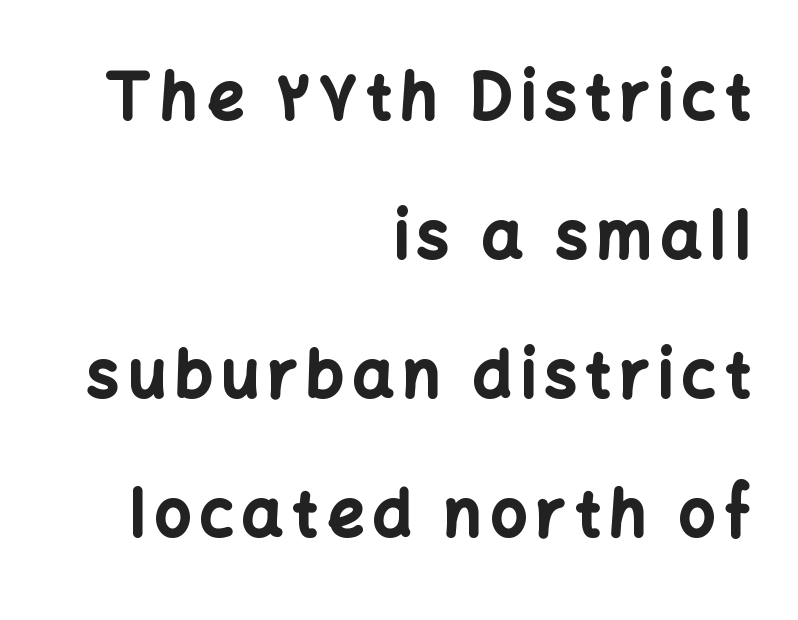
The image shows 64 px bold sans-serif type, upright; set right-aligned, loose line spacing (2.17x), not underlined; low stroke contrast and a medium x-height.
